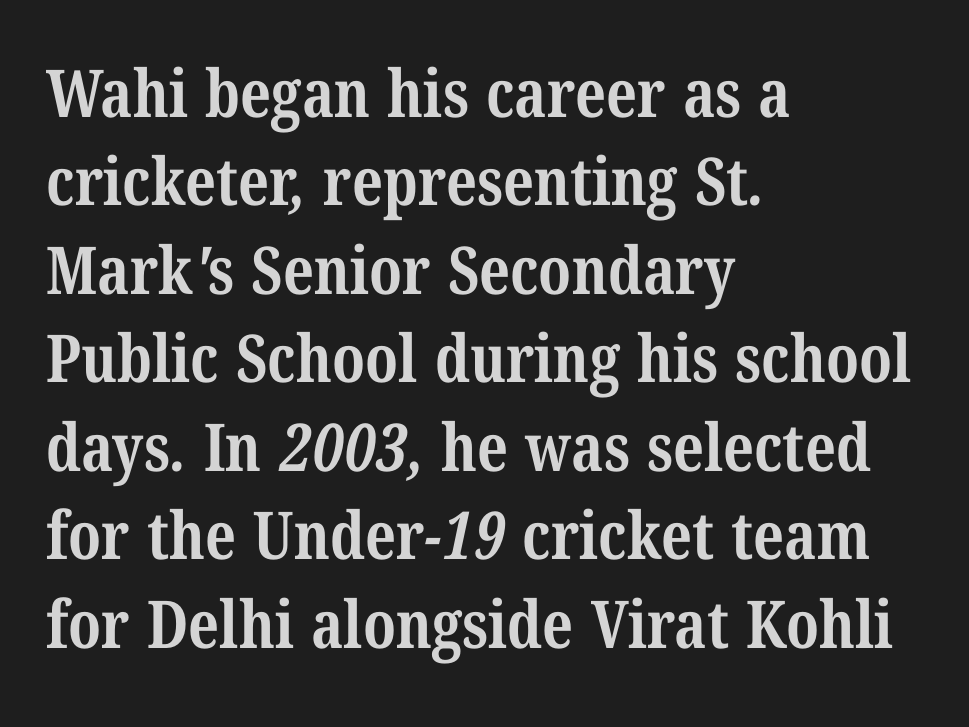
Q: Is the text bold? A: Yes.
Q: Is the typeface a serif or a sans-serif typeface? A: Serif.
Q: Is the text underlined? A: No.
Q: How is the paragraph aligned? A: Left-aligned.
Q: Is the spacing between letters normal or unusually wide? A: Normal.
Q: Is the spacing between lines tight, normal or loose? A: Normal.
Q: Width (condensed, normal, or wide)? A: Condensed.
Q: Stroke contrast? A: Medium.
Q: x-height? A: Medium.
Q: Monospaced? A: No.
